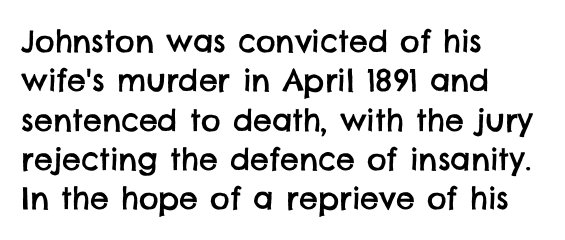
Is this a fixed-width face? No — the glyphs have proportional, varying widths. Characters follow at the spacing the type designer built in. Reading down the block, your eye returns to a fixed left position each line. No feet cap the strokes, marking this as sans-serif type.
